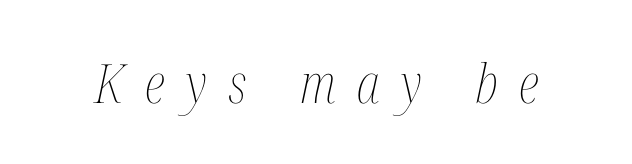
The face used here is proportionally spaced, like ordinary book or web type. Weight class: somewhere from thin through regular. Nobody drew a line under any word here. Spacing between characters has been opened up far beyond the box default. The axis of the letterforms is tilted away from vertical.
